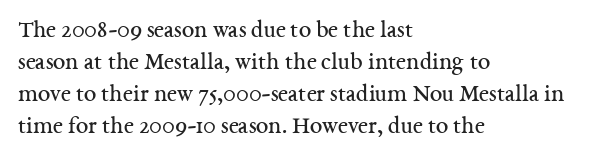
{"italic": "no", "bold": "no", "underline": "no", "align": "left", "line_spacing": "normal", "line_spacing_ratio": 1.28, "letter_spacing": "normal", "letter_spacing_em": 0.0, "glyph_px": 25}
